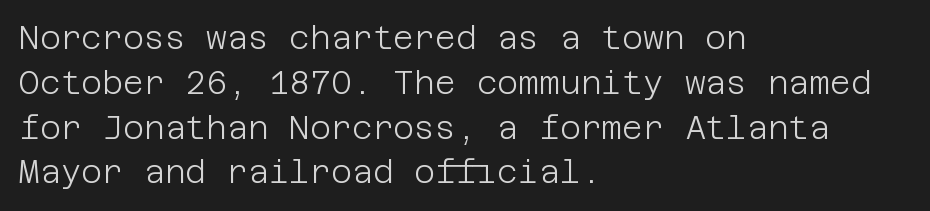
The image shows 32 px light sans-serif type, upright; set left-aligned, normal line spacing (1.4x), normal letter spacing, not underlined; low stroke contrast and a large x-height.
